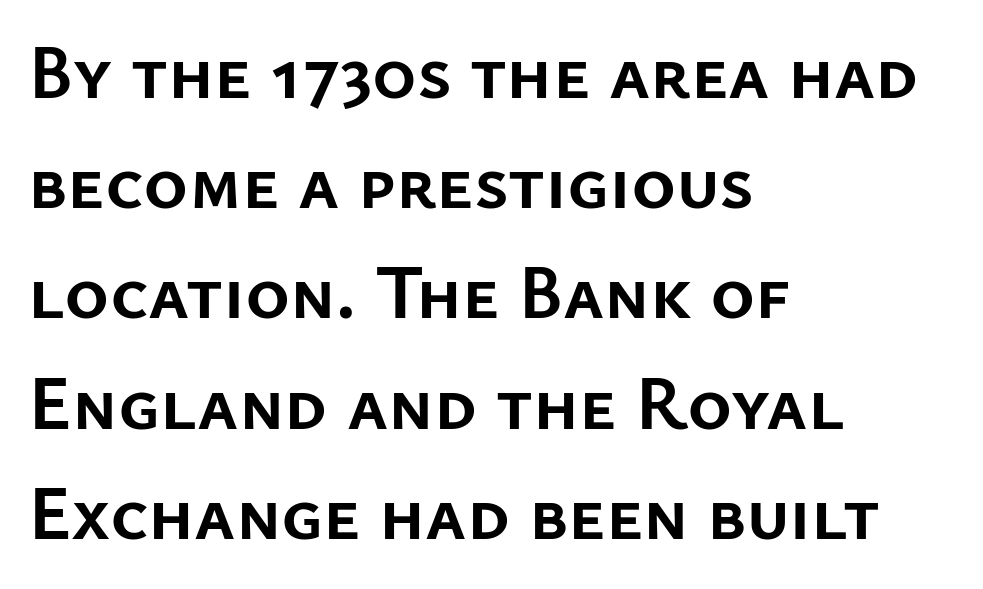
The image shows 76 px semibold sans-serif type, upright; set left-aligned, normal line spacing (1.45x), normal letter spacing, not underlined; low stroke contrast and a medium x-height.
